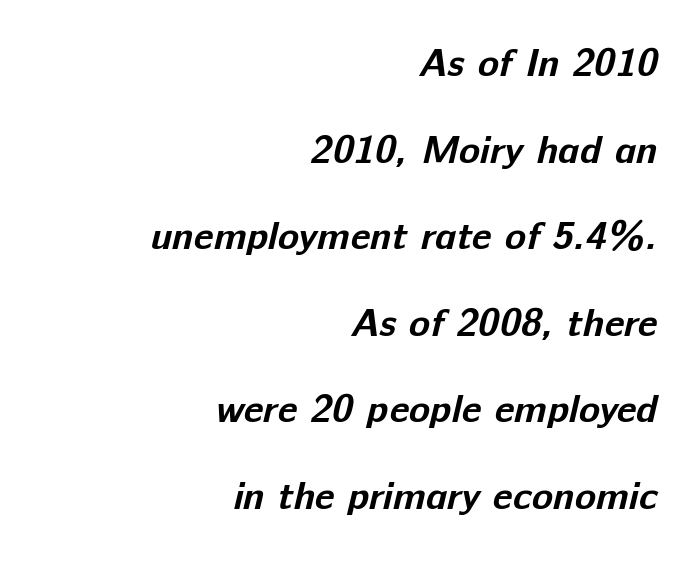
The image shows 39 px bold sans-serif type; set right-aligned, loose line spacing (2.22x), normal letter spacing, not underlined; low stroke contrast and a medium x-height.
